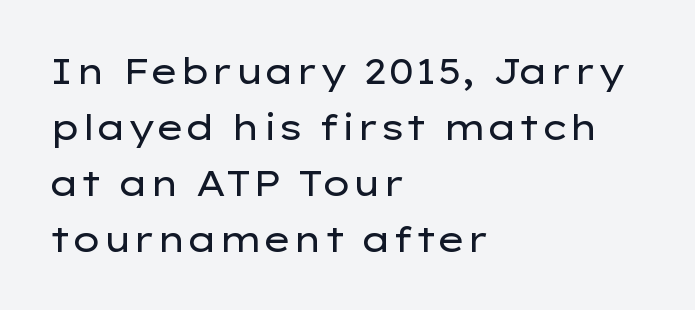
{"serif": "no", "italic": "no", "bold": "no", "weight": "regular", "width": "wide", "stroke_contrast": "low", "x_height": "medium", "monospaced": "no", "underline": "no", "align": "left", "line_spacing": "normal", "line_spacing_ratio": 1.6, "letter_spacing": "normal", "letter_spacing_em": 0.0, "glyph_px": 35}
